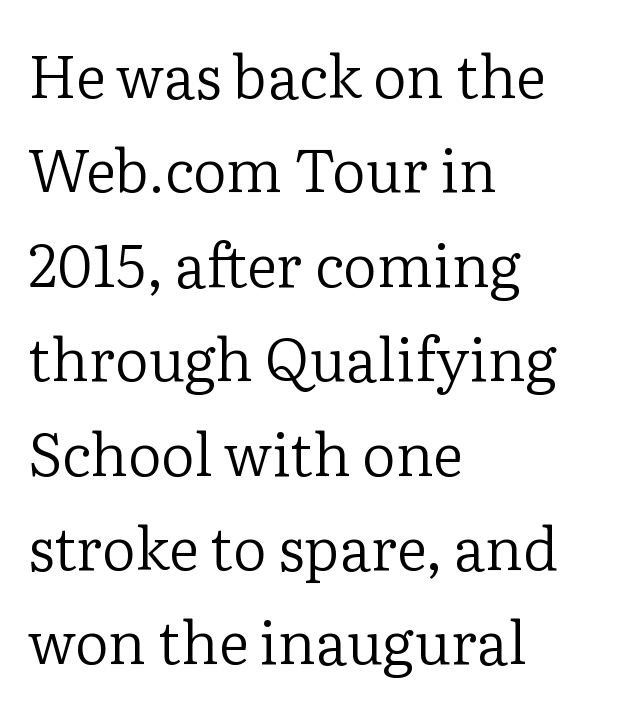
The image shows 59 px regular-weight serif type, upright; set left-aligned, normal line spacing (1.6x), normal letter spacing, not underlined; low stroke contrast and a medium x-height.
